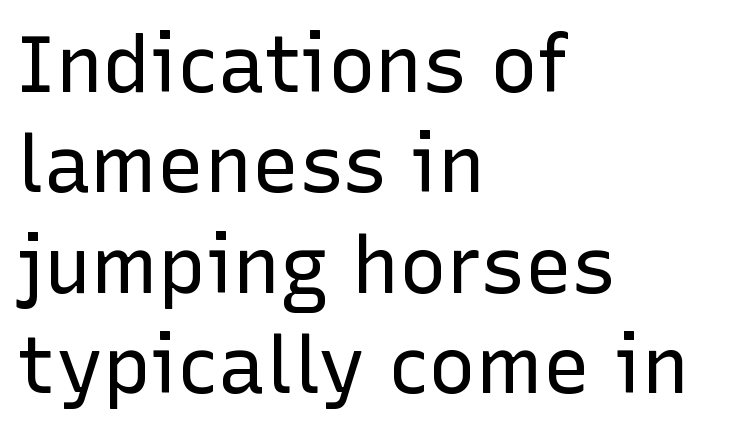
The image shows 79 px regular-weight sans-serif type, upright; set left-aligned, normal line spacing (1.27x), normal letter spacing, not underlined; low stroke contrast and a medium x-height.
